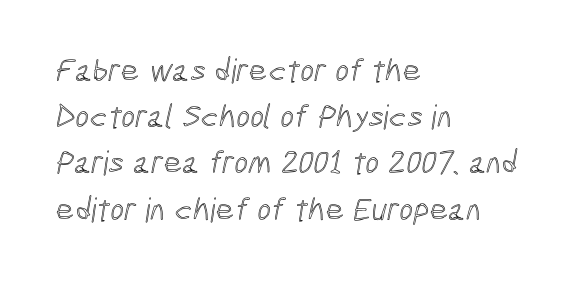
Q: Is the text underlined? A: No.
Q: How is the paragraph aligned? A: Left-aligned.
Q: Is the spacing between letters normal or unusually wide? A: Normal.
Q: Is the spacing between lines tight, normal or loose? A: Normal.
Q: Width (condensed, normal, or wide)? A: Condensed.
Q: x-height? A: Medium.
Q: Monospaced? A: No.
